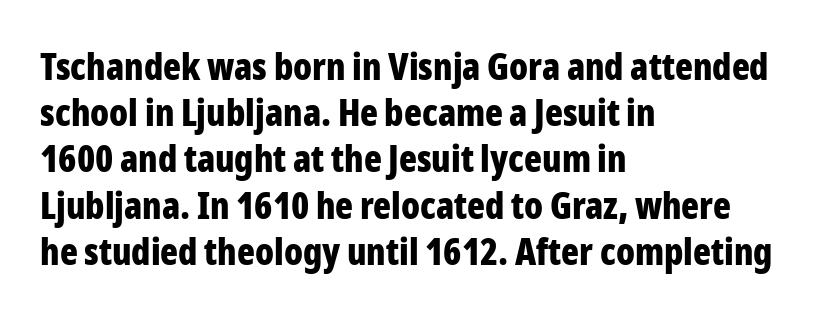
{"serif": "no", "italic": "no", "bold": "yes", "weight": "bold", "width": "condensed", "stroke_contrast": "low", "x_height": "medium", "monospaced": "no", "underline": "no", "align": "left", "line_spacing": "normal", "line_spacing_ratio": 1.25, "letter_spacing": "normal", "letter_spacing_em": 0.0, "glyph_px": 37}
